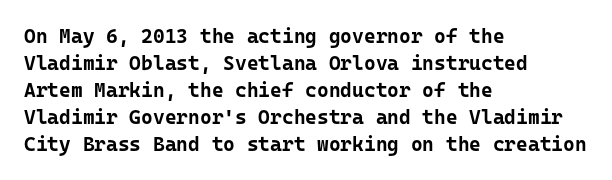
{"italic": "no", "bold": "yes", "underline": "no", "align": "left", "line_spacing": "normal", "line_spacing_ratio": 1.35, "letter_spacing": "normal", "letter_spacing_em": 0.0, "glyph_px": 20}
